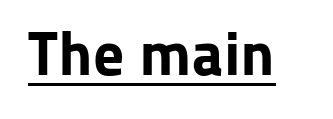
Q: Is the text bold? A: Yes.
Q: Is the text italic (slanted)? A: No, it is upright.
Q: Is the typeface a serif or a sans-serif typeface? A: Sans-serif.
Q: Is the text underlined? A: Yes.
Q: Is the spacing between letters normal or unusually wide? A: Normal.
Q: Width (condensed, normal, or wide)? A: Normal.
Q: Stroke contrast? A: Low.
Q: x-height? A: Medium.
Q: Monospaced? A: No.
